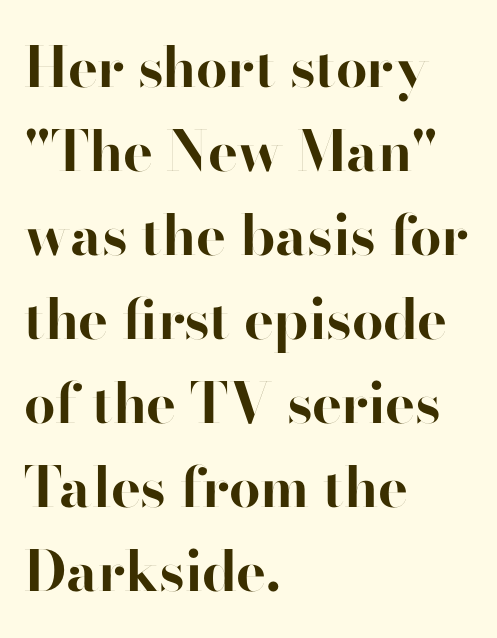
Q: Is the text bold? A: Yes.
Q: Is the text italic (slanted)? A: No, it is upright.
Q: Is the typeface a serif or a sans-serif typeface? A: Sans-serif.
Q: Is the text underlined? A: No.
Q: How is the paragraph aligned? A: Left-aligned.
Q: Is the spacing between letters normal or unusually wide? A: Normal.
Q: Is the spacing between lines tight, normal or loose? A: Normal.
Q: Width (condensed, normal, or wide)? A: Normal.
Q: Stroke contrast? A: High.
Q: x-height? A: Small.
Q: Monospaced? A: No.
